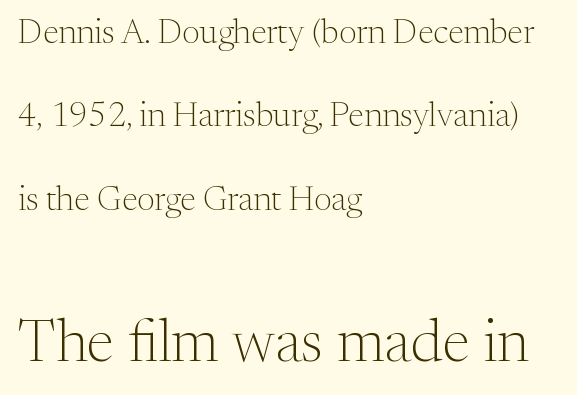
The passage shown is typed in a proportional face where columns would drift. Stroke mass is kept to a normal reading level or below. Honestly, the rows look like they've been pulled way apart. A typesetter would call this zero additional tracking. The area under the type is left untouched.
